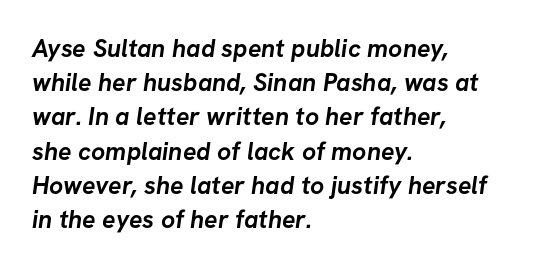
The image shows 25 px bold type; set left-aligned, normal line spacing (1.37x), normal letter spacing, not underlined.
